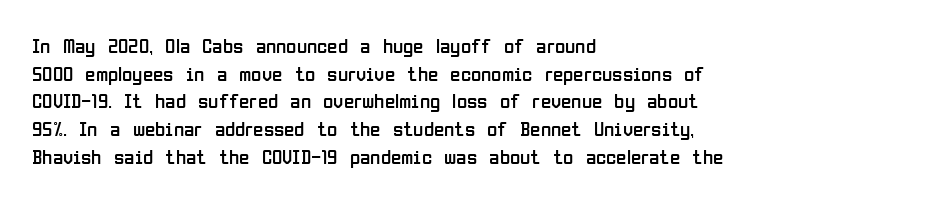
Q: Is the text bold? A: No.
Q: Is the text italic (slanted)? A: No, it is upright.
Q: Is the text underlined? A: No.
Q: How is the paragraph aligned? A: Left-aligned.
Q: Is the spacing between letters normal or unusually wide? A: Normal.
Q: Is the spacing between lines tight, normal or loose? A: Normal.
